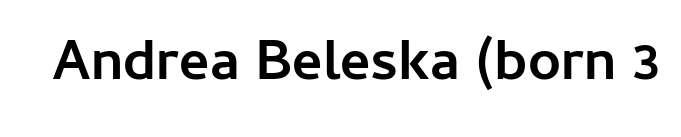
Q: Is the text bold? A: Yes.
Q: Is the text italic (slanted)? A: No, it is upright.
Q: Is the typeface a serif or a sans-serif typeface? A: Sans-serif.
Q: Is the text underlined? A: No.
Q: Is the spacing between letters normal or unusually wide? A: Normal.
Q: Width (condensed, normal, or wide)? A: Normal.
Q: Stroke contrast? A: Low.
Q: x-height? A: Medium.
Q: Monospaced? A: No.
